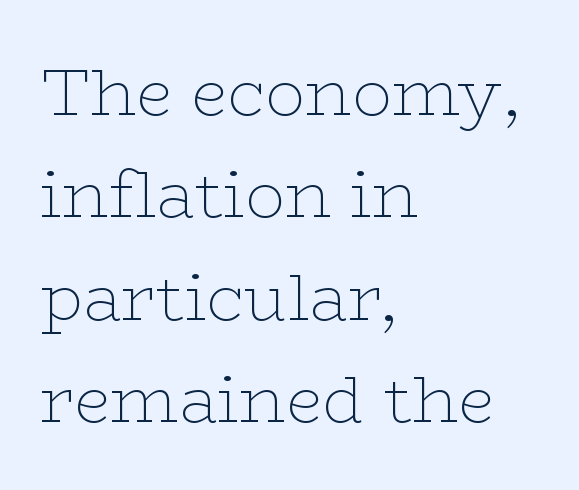
{"serif": "yes", "italic": "no", "bold": "no", "weight": "thin", "width": "wide", "stroke_contrast": "low", "x_height": "medium", "monospaced": "no", "underline": "no", "align": "left", "line_spacing": "normal", "line_spacing_ratio": 1.55, "letter_spacing": "normal", "letter_spacing_em": 0.0, "glyph_px": 66}
